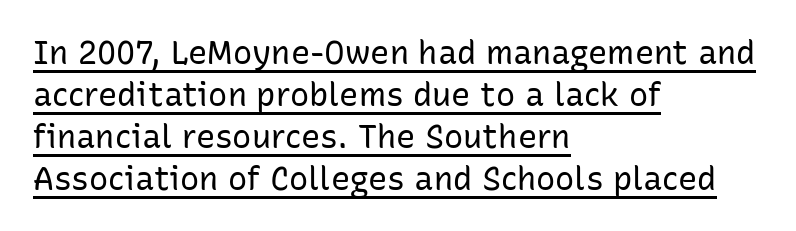
Is this a heavy cut? Hardly; it is regular or lighter. The specimen includes a rule beneath the text block's lines. Serifs: no, the terminals of the letterforms are clean. The paragraph has a hard left edge and a soft right edge.
